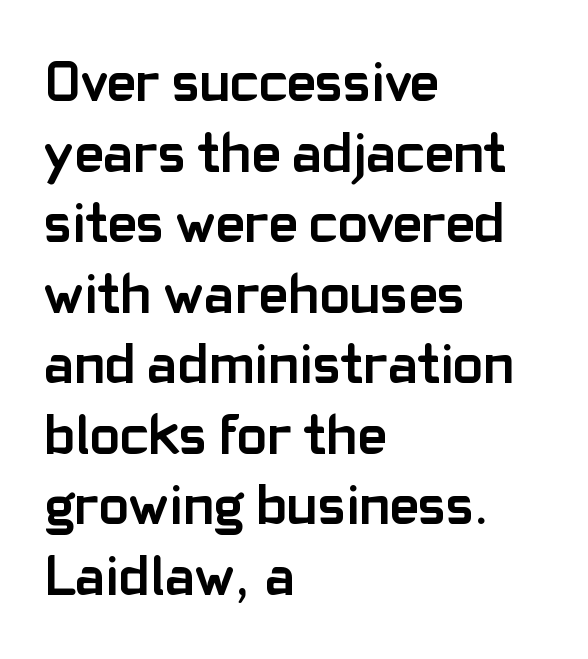
Heavy-handed strokes throughout: this text is bold. Short and long lines alike share a common starting point at left. This rendering leaves character spacing at its baseline value. Serifs: no, the terminals of the letterforms are clean. This sample has the flowing, uneven cadence of proportional lettering. Rendered with straight, roman letterforms.
